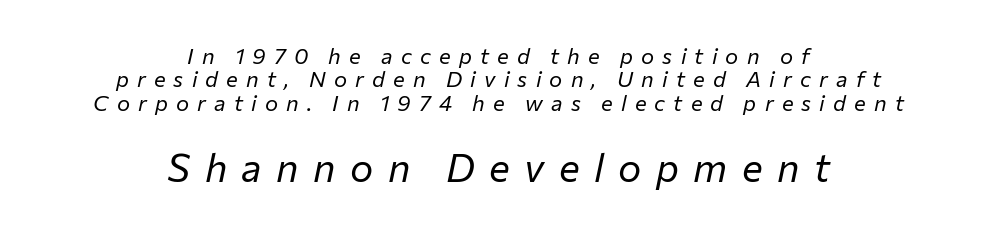
Q: Is the text bold? A: No.
Q: Is the text italic (slanted)? A: Yes, it leans right by about 12 degrees.
Q: Is the text underlined? A: No.
Q: How is the paragraph aligned? A: Centered.
Q: Is the spacing between letters normal or unusually wide? A: Unusually wide.
Q: Is the spacing between lines tight, normal or loose? A: Tight.
Q: Which block of text is set in a larger size, the first (top) or the second (bottom)? A: The second (bottom) one.
Q: Width (condensed, normal, or wide)? A: Normal.
Q: Stroke contrast? A: Low.
Q: x-height? A: Medium.
Q: Monospaced? A: No.
